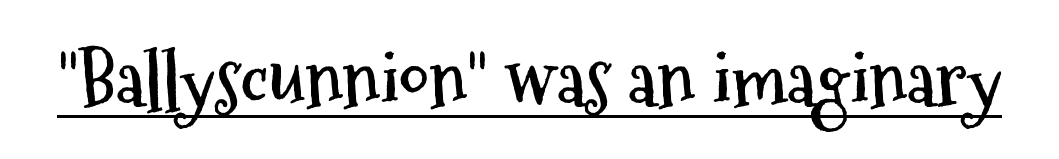
{"serif": "no", "italic": "no", "bold": "yes", "weight": "semibold", "width": "condensed", "stroke_contrast": "medium", "x_height": "medium", "monospaced": "no", "underline": "yes", "letter_spacing": "normal", "letter_spacing_em": 0.0, "glyph_px": 75}
